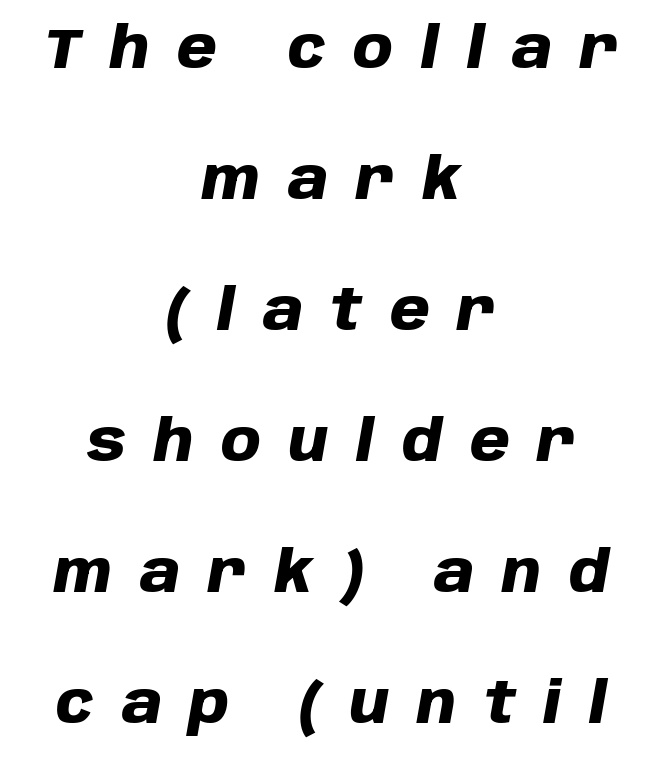
Rule under the text: the space is simply empty. This sample has the flowing, uneven cadence of proportional lettering. Tracking here is generous; glyphs stand well apart from one another. In terms of weight, the rendering is a true, heavy bold. This sample uses an oblique cut, with every glyph tilted off the vertical. This sample trades compactness for vertical openness between lines.
